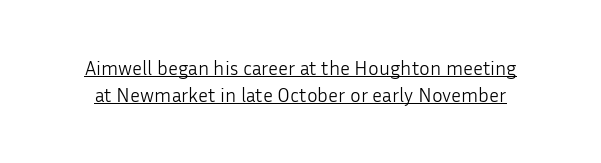
Q: Is the text bold? A: No.
Q: Is the text italic (slanted)? A: No, it is upright.
Q: Is the text underlined? A: Yes.
Q: Is the spacing between letters normal or unusually wide? A: Normal.
Q: Is the spacing between lines tight, normal or loose? A: Normal.
